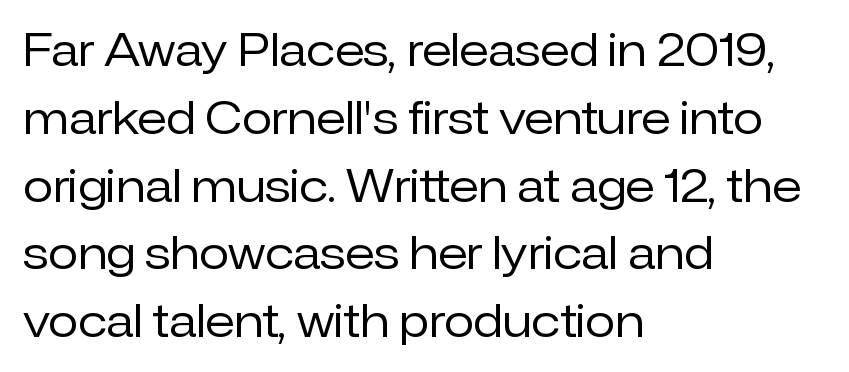
Note: no serifs on the glyphs. A normal amount of white space separates one row of letters from the next. The paragraph has a hard left edge and a soft right edge. The letters look calm and open, with moderate or lighter stems. The passage shown is not underscored anywhere. Between one letter and the next there's only the usual sliver of space.
